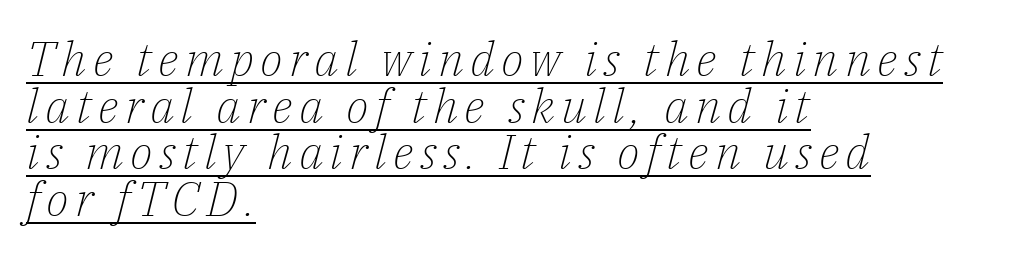
{"serif": "yes", "italic": "yes", "lean": "right", "slant_degrees": 14, "bold": "no", "weight": "light", "width": "normal", "stroke_contrast": "low", "x_height": "medium", "monospaced": "no", "underline": "yes", "align": "left", "line_spacing": "tight", "line_spacing_ratio": 0.97, "glyph_px": 48}
